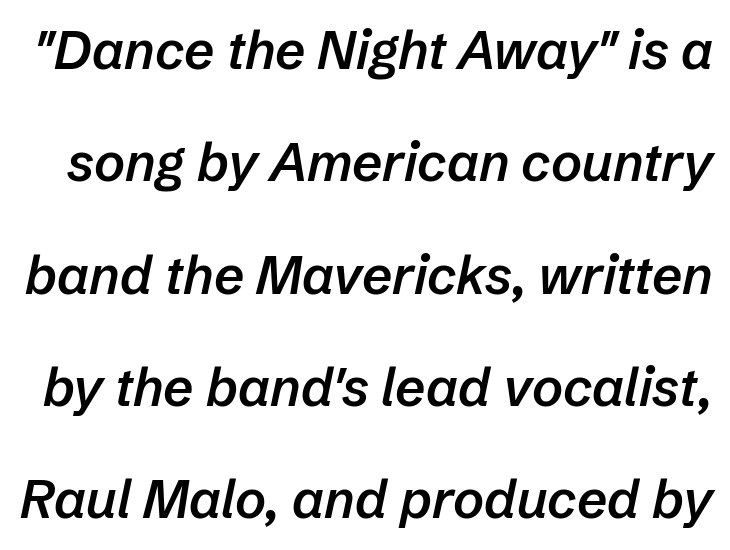
The image shows 53 px semibold type, italic (leaning right); set loose line spacing (2.12x), normal letter spacing, not underlined; low stroke contrast and a medium x-height.
